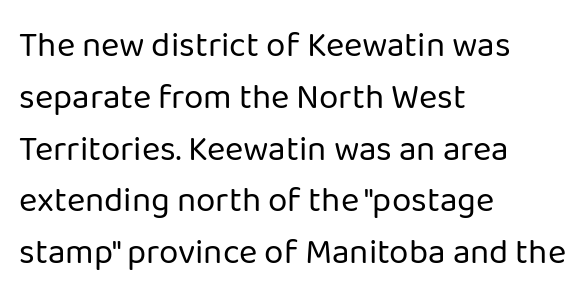
{"serif": "no", "italic": "no", "bold": "no", "weight": "regular", "width": "normal", "stroke_contrast": "low", "x_height": "medium", "monospaced": "no", "underline": "no", "align": "left", "line_spacing": "normal", "line_spacing_ratio": 1.48, "letter_spacing": "normal", "letter_spacing_em": 0.0, "glyph_px": 35}
